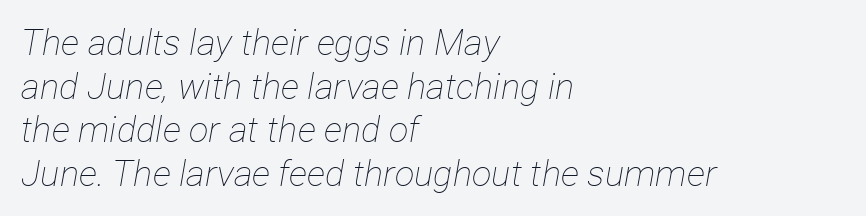
Q: Is the text bold? A: No.
Q: Is the text italic (slanted)? A: Yes, it leans right by about 12 degrees.
Q: Is the text underlined? A: No.
Q: How is the paragraph aligned? A: Left-aligned.
Q: Is the spacing between letters normal or unusually wide? A: Normal.
Q: Width (condensed, normal, or wide)? A: Condensed.
Q: Stroke contrast? A: Low.
Q: x-height? A: Medium.
Q: Monospaced? A: No.
